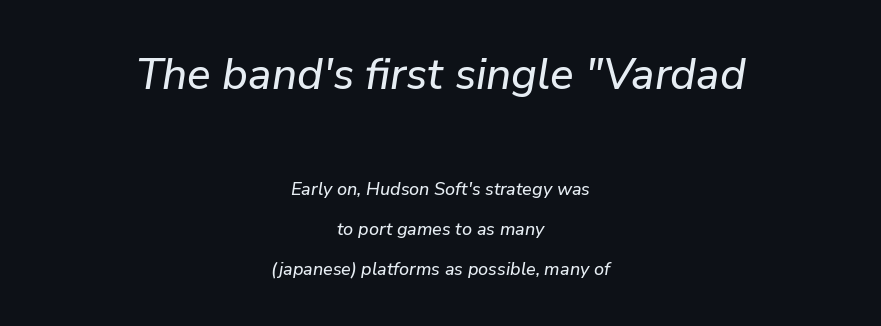
{"italic": "yes", "lean": "right", "slant_degrees": 9, "width": "normal", "stroke_contrast": "low", "x_height": "medium", "monospaced": "no", "underline": "no", "align": "center", "line_spacing": "loose", "line_spacing_ratio": 2.21, "letter_spacing": "normal", "letter_spacing_em": 0.0, "larger_block": "first", "size_ratio": 2.44, "glyph_px": 44}
